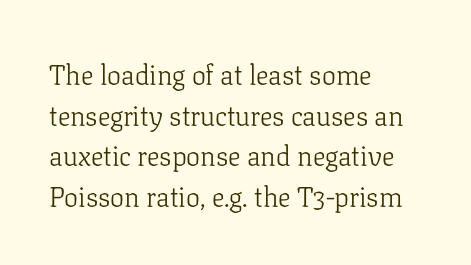
Q: Is the text bold? A: No.
Q: Is the text italic (slanted)? A: No, it is upright.
Q: Is the typeface a serif or a sans-serif typeface? A: Serif.
Q: Is the text underlined? A: No.
Q: How is the paragraph aligned? A: Left-aligned.
Q: Is the spacing between letters normal or unusually wide? A: Normal.
Q: Is the spacing between lines tight, normal or loose? A: Normal.
Q: Width (condensed, normal, or wide)? A: Normal.
Q: Stroke contrast? A: Low.
Q: x-height? A: Medium.
Q: Monospaced? A: No.
